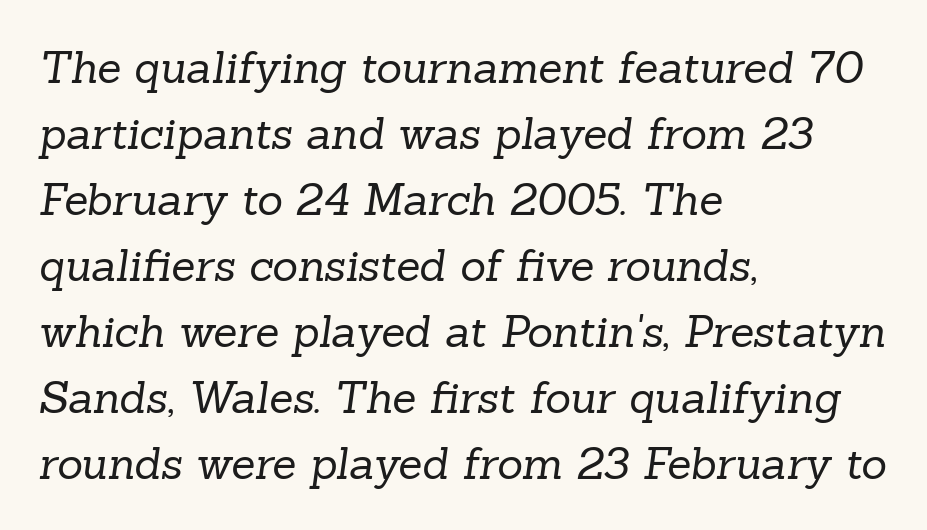
{"serif": "yes", "bold": "no", "weight": "regular", "width": "normal", "stroke_contrast": "low", "x_height": "medium", "monospaced": "no", "underline": "no", "align": "left", "line_spacing": "normal", "line_spacing_ratio": 1.5, "letter_spacing": "normal", "letter_spacing_em": 0.0, "glyph_px": 44}
